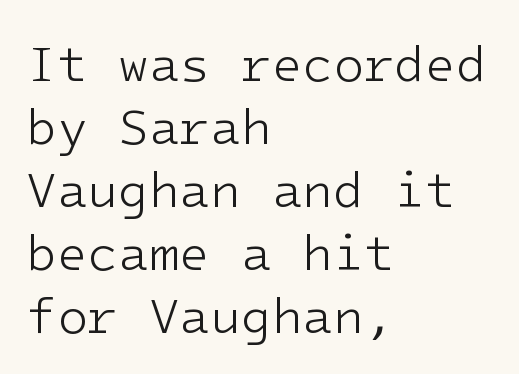
Beneath every word, the page is bare. The passage shown is not bold in any degree. No feet cap the strokes, marking this as sans-serif type. The letterforms sit shoulder to shoulder at normal distance. Vertical spacing — default.
